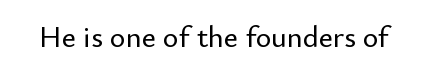
Q: Is the text italic (slanted)? A: No, it is upright.
Q: Is the typeface a serif or a sans-serif typeface? A: Sans-serif.
Q: Is the text underlined? A: No.
Q: Is the spacing between letters normal or unusually wide? A: Normal.
Q: Width (condensed, normal, or wide)? A: Normal.
Q: Stroke contrast? A: Low.
Q: x-height? A: Small.
Q: Monospaced? A: No.
